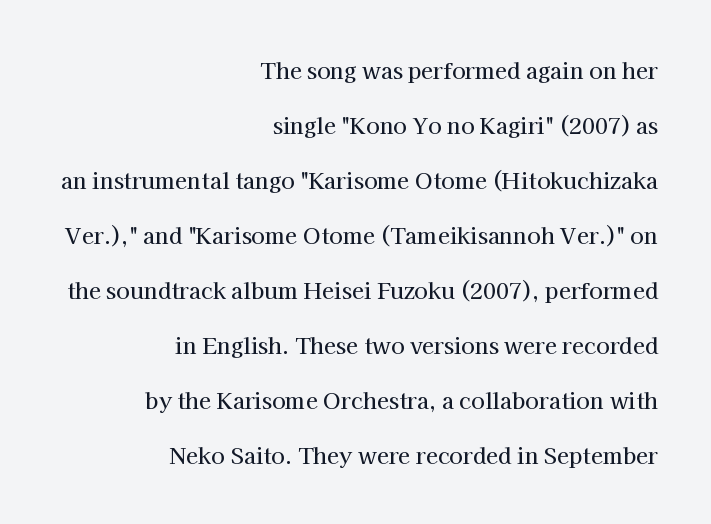
{"italic": "no", "underline": "no", "align": "right", "line_spacing": "loose", "line_spacing_ratio": 2.5, "letter_spacing": "normal", "letter_spacing_em": 0.0, "glyph_px": 22}
